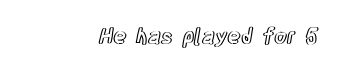
Q: Is the text italic (slanted)? A: Yes.
Q: Is the text underlined? A: No.
Q: Is the spacing between letters normal or unusually wide? A: Normal.
